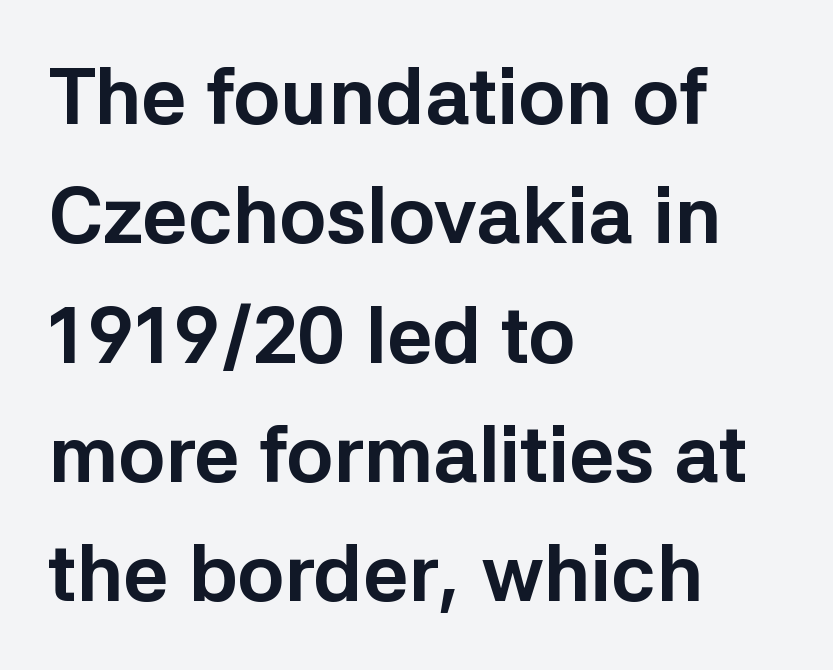
Q: Is the text bold? A: Yes.
Q: Is the text italic (slanted)? A: No, it is upright.
Q: Is the typeface a serif or a sans-serif typeface? A: Sans-serif.
Q: Is the text underlined? A: No.
Q: How is the paragraph aligned? A: Left-aligned.
Q: Is the spacing between letters normal or unusually wide? A: Normal.
Q: Is the spacing between lines tight, normal or loose? A: Normal.
Q: Width (condensed, normal, or wide)? A: Normal.
Q: Stroke contrast? A: Low.
Q: x-height? A: Medium.
Q: Monospaced? A: No.
